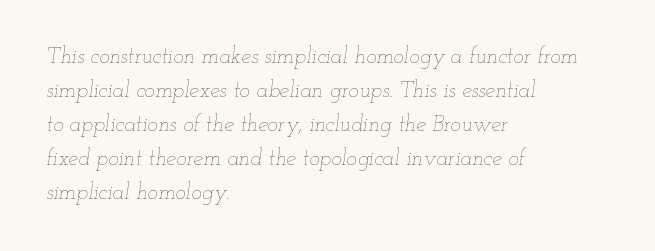
{"italic": "yes", "lean": "right", "slant_degrees": 12, "bold": "no", "underline": "no", "align": "left", "line_spacing": "normal", "line_spacing_ratio": 1.54, "letter_spacing": "normal", "letter_spacing_em": 0.0, "glyph_px": 22}
